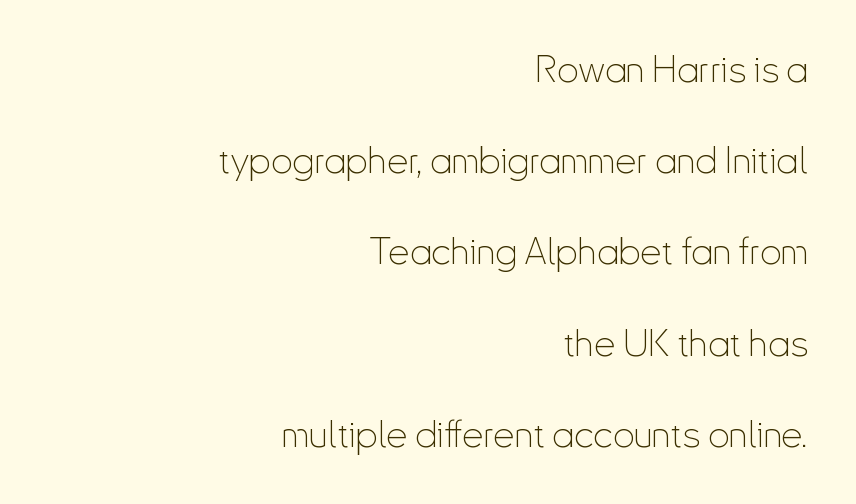
The image shows 38 px thin, condensed sans-serif type, upright; set right-aligned, loose line spacing (2.4x), normal letter spacing, not underlined; low stroke contrast and a small x-height.
